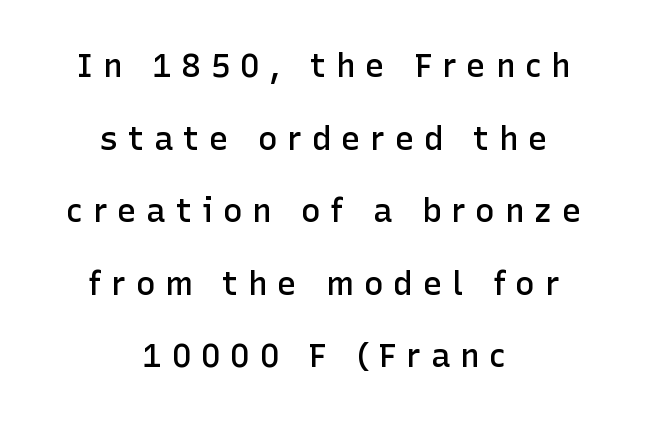
Q: Is the text bold? A: Semi-bold.
Q: Is the text italic (slanted)? A: No, it is upright.
Q: Is the typeface a serif or a sans-serif typeface? A: Sans-serif.
Q: Is the text underlined? A: No.
Q: How is the paragraph aligned? A: Centered.
Q: Is the spacing between letters normal or unusually wide? A: Unusually wide.
Q: Is the spacing between lines tight, normal or loose? A: Loose.
Q: Width (condensed, normal, or wide)? A: Normal.
Q: Stroke contrast? A: Low.
Q: x-height? A: Medium.
Q: Monospaced? A: No.
